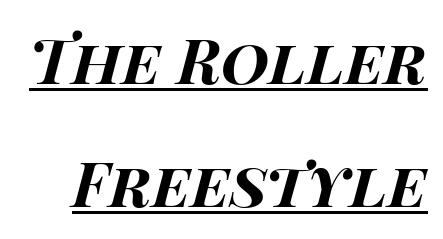
Leading is clearly above the norm, producing a sparse column. Strong, thick strokes mark this as bold type. Does a line run under the words? Yes, clearly. Words appear dense and cohesive because spacing is normal.
